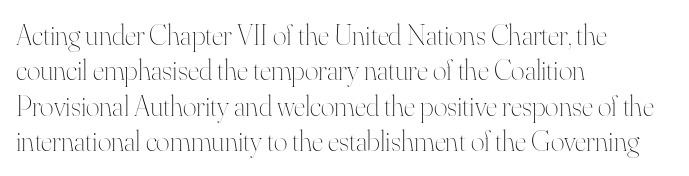
{"italic": "no", "bold": "no", "weight": "thin", "width": "normal", "stroke_contrast": "high", "x_height": "small", "monospaced": "no", "underline": "no", "align": "left", "line_spacing_ratio": 1.22, "letter_spacing": "normal", "letter_spacing_em": 0.0, "glyph_px": 29}
